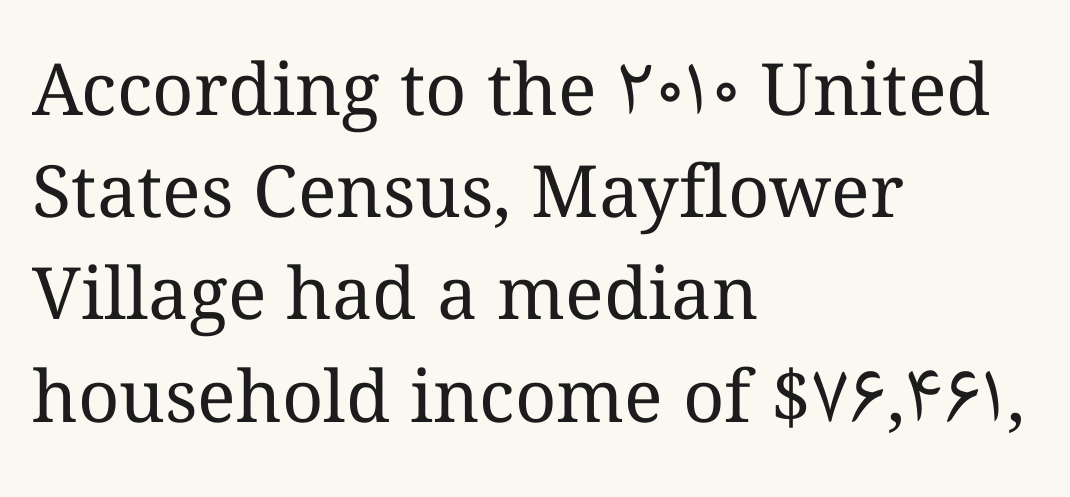
A student would call this left alignment; a typographer would say flush left, rag right. Nobody touched the tracking dial on this one. Beneath every word, the page is bare. The font's upright variant was chosen for this text. Stem width sits at or under what a default text font uses. The lines sit at an ordinary, default distance from one another.
